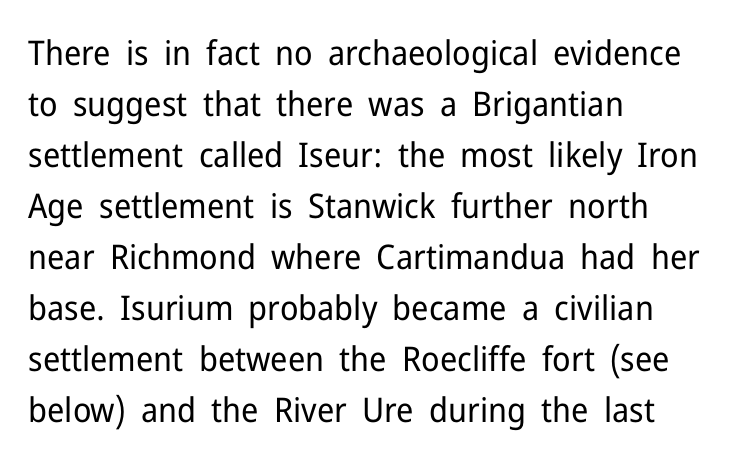
Grotesque or geometric, the face here clearly has no serifs. This is the regular roman posture of the typeface. The face used here is proportionally spaced, like ordinary book or web type. Inter-character spacing is left at the font's built-in metrics. Underlining? Definitely not there.
